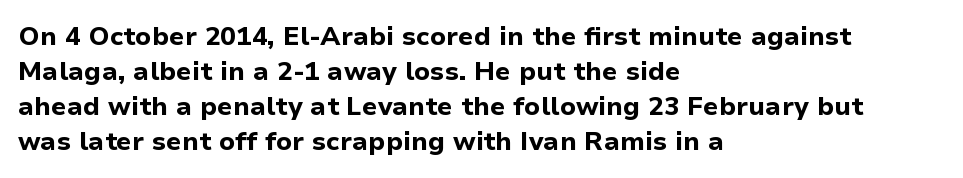
The image shows 26 px bold type, upright; set left-aligned, normal line spacing (1.34x), normal letter spacing, not underlined.
